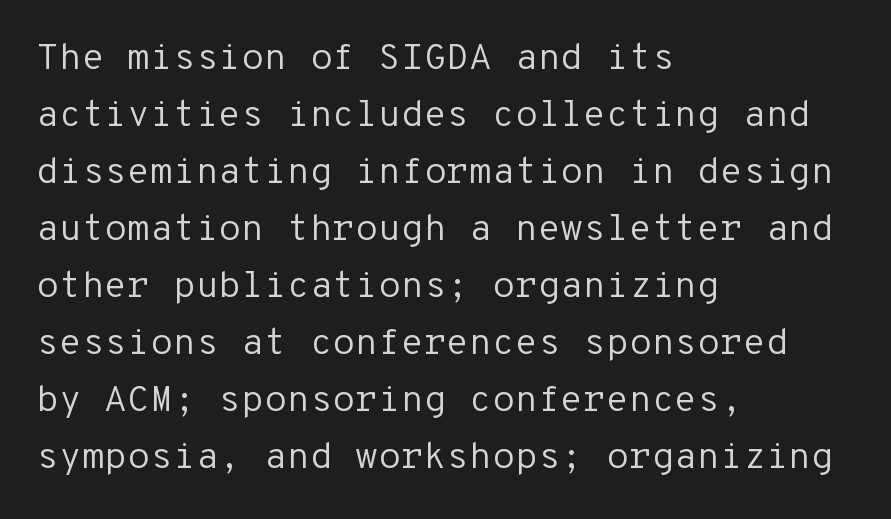
{"serif": "no", "italic": "no", "bold": "no", "weight": "regular", "width": "normal", "stroke_contrast": "low", "x_height": "medium", "monospaced": "yes", "underline": "no", "align": "left", "line_spacing": "normal", "line_spacing_ratio": 1.54, "letter_spacing": "normal", "letter_spacing_em": 0.0, "glyph_px": 37}
